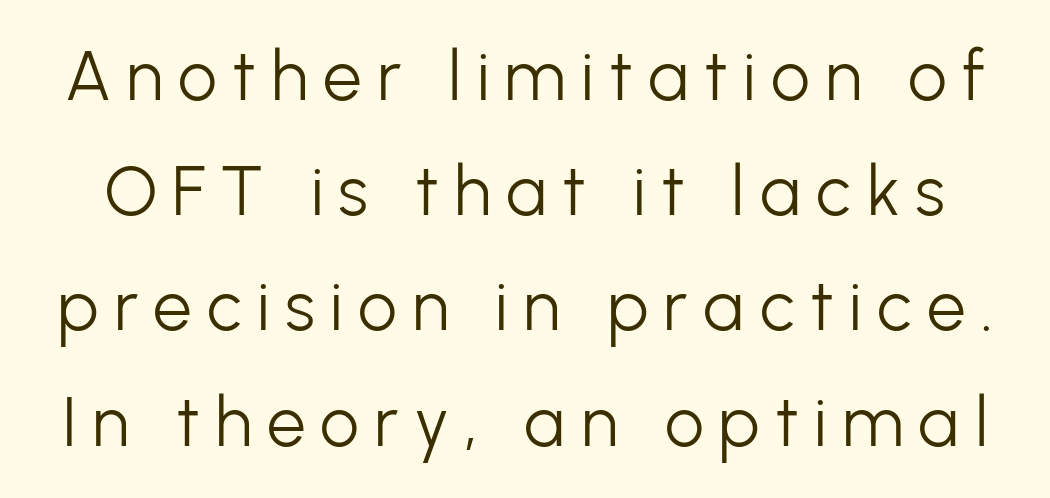
Q: Is the text bold? A: No.
Q: Is the text italic (slanted)? A: No, it is upright.
Q: Is the typeface a serif or a sans-serif typeface? A: Sans-serif.
Q: Is the text underlined? A: No.
Q: Is the spacing between letters normal or unusually wide? A: Unusually wide.
Q: Is the spacing between lines tight, normal or loose? A: Normal.
Q: Width (condensed, normal, or wide)? A: Normal.
Q: Stroke contrast? A: Low.
Q: x-height? A: Medium.
Q: Monospaced? A: No.
